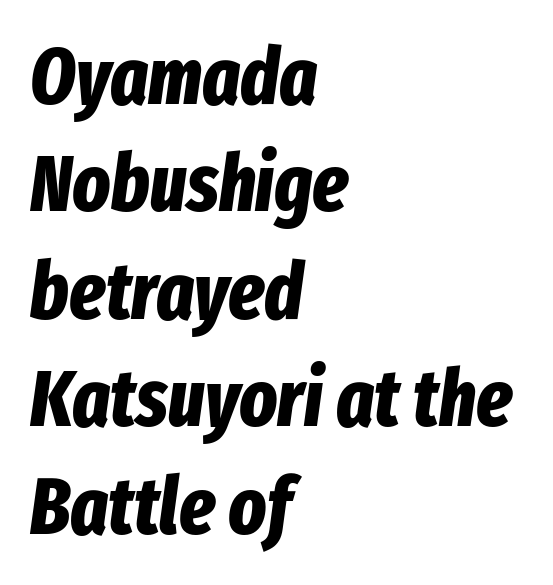
{"italic": "yes", "lean": "right", "slant_degrees": 8, "bold": "yes", "weight": "bold", "width": "condensed", "stroke_contrast": "low", "x_height": "medium", "monospaced": "no", "underline": "no", "align": "left", "line_spacing": "normal", "line_spacing_ratio": 1.36, "letter_spacing": "normal", "letter_spacing_em": 0.0, "glyph_px": 79}
